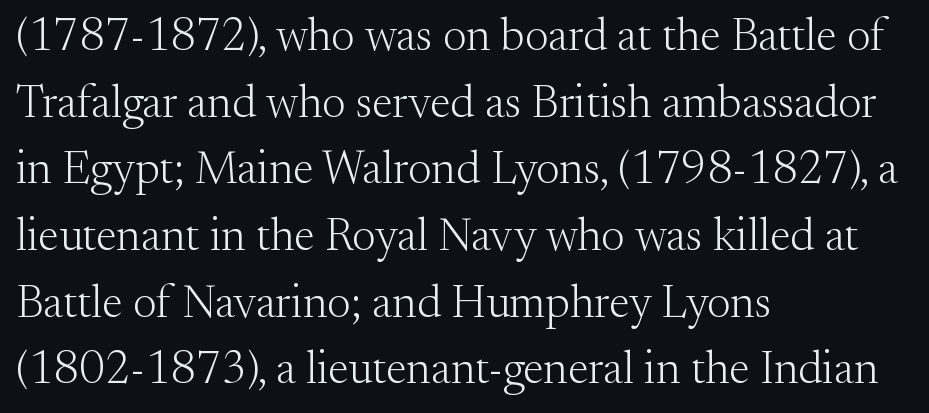
Q: Is the text bold? A: No.
Q: Is the text italic (slanted)? A: No, it is upright.
Q: Is the typeface a serif or a sans-serif typeface? A: Serif.
Q: Is the text underlined? A: No.
Q: How is the paragraph aligned? A: Left-aligned.
Q: Is the spacing between letters normal or unusually wide? A: Normal.
Q: Is the spacing between lines tight, normal or loose? A: Normal.
Q: Width (condensed, normal, or wide)? A: Normal.
Q: Stroke contrast? A: Medium.
Q: x-height? A: Small.
Q: Monospaced? A: No.
